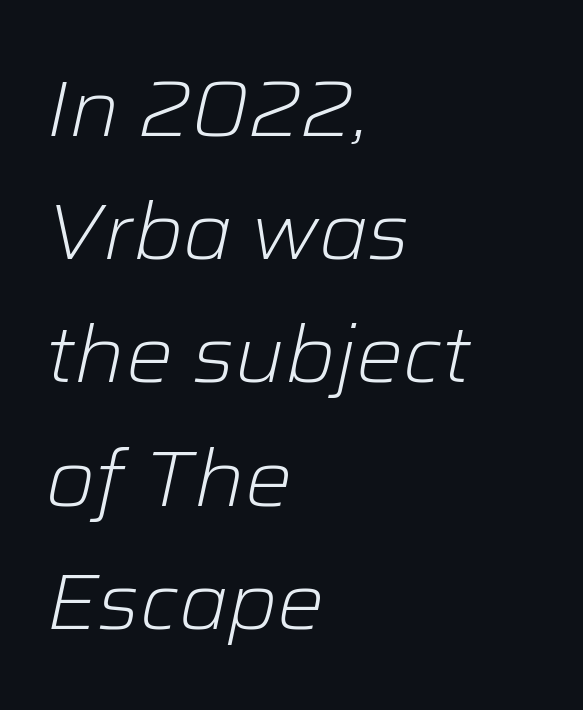
The image shows 79 px light type, italic (leaning right); set left-aligned, normal line spacing (1.56x), normal letter spacing, not underlined; low stroke contrast and a medium x-height.
